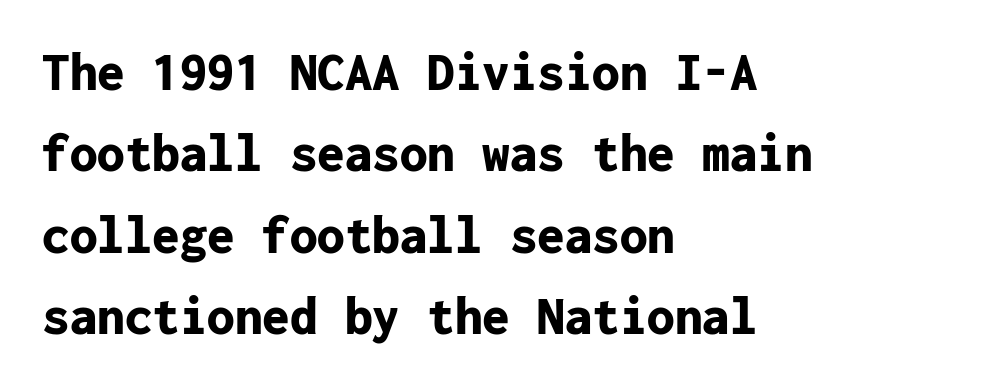
This is heavy type, rendered in bold. I'd call this a sans setting — the letters go barefoot. The line-height multiplier appears to be the usual default. Think of a typewriter: that constant character pitch is what you see here.
